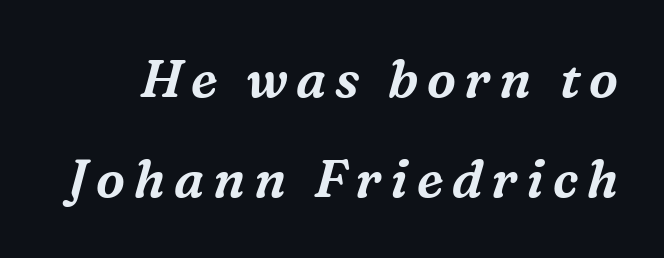
{"serif": "yes", "italic": "yes", "lean": "right", "slant_degrees": 16, "width": "normal", "stroke_contrast": "medium", "x_height": "medium", "monospaced": "no", "underline": "no", "line_spacing": "loose", "line_spacing_ratio": 1.93, "glyph_px": 52}
